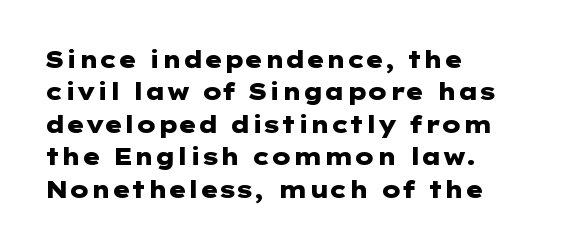
{"italic": "no", "bold": "yes", "underline": "no", "align": "left", "line_spacing": "normal", "line_spacing_ratio": 1.41, "letter_spacing": "normal", "letter_spacing_em": 0.0, "glyph_px": 23}
